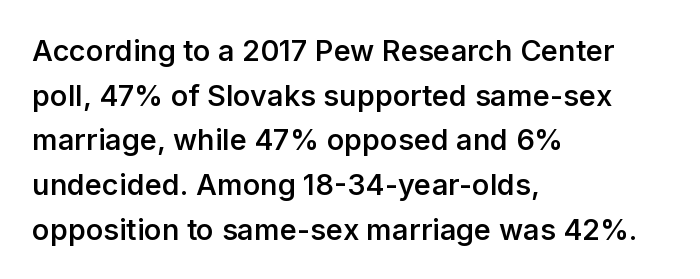
Q: Is the text bold? A: Semi-bold.
Q: Is the text italic (slanted)? A: No, it is upright.
Q: Is the typeface a serif or a sans-serif typeface? A: Sans-serif.
Q: Is the text underlined? A: No.
Q: How is the paragraph aligned? A: Left-aligned.
Q: Is the spacing between letters normal or unusually wide? A: Normal.
Q: Is the spacing between lines tight, normal or loose? A: Normal.
Q: Width (condensed, normal, or wide)? A: Normal.
Q: Stroke contrast? A: Low.
Q: x-height? A: Medium.
Q: Monospaced? A: No.
